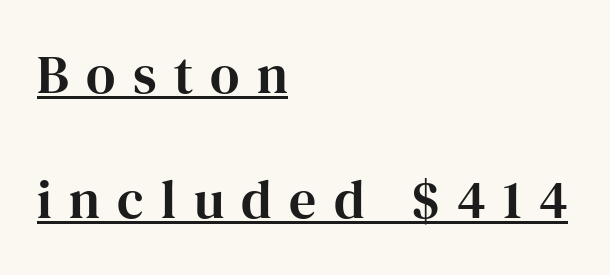
The image shows 54 px serif type, upright; set left-aligned, loose line spacing (2.32x), unusually wide letter spacing (+0.32 em), underlined; high stroke contrast and a medium x-height.
